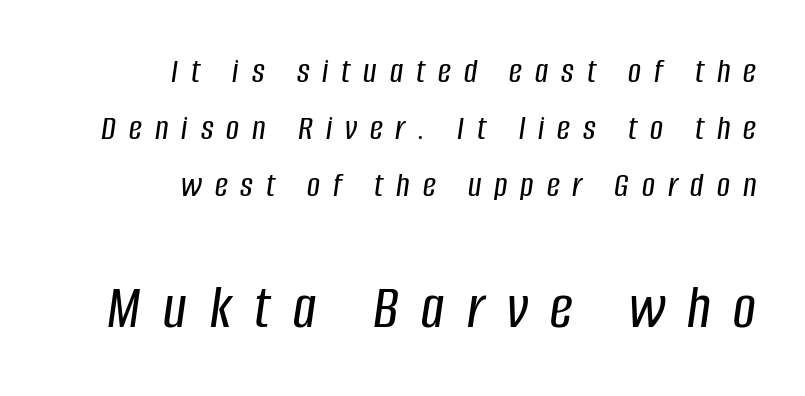
Check the space under the baseline: it is left empty. There is plenty of visible air inserted between adjacent glyphs. Character size in the trailing block exceeds that of the leading block. Is this a fixed-width face? No — the glyphs have proportional, varying widths.
